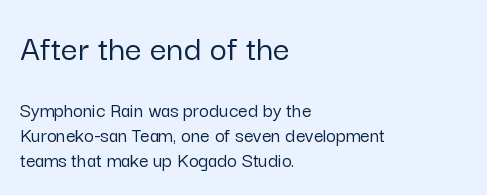
{"serif": "no", "italic": "no", "width": "normal", "stroke_contrast": "low", "x_height": "medium", "monospaced": "no", "underline": "no", "align": "left", "line_spacing_ratio": 1.2, "letter_spacing": "normal", "letter_spacing_em": 0.0, "larger_block": "first", "size_ratio": 1.76, "glyph_px": 37}
